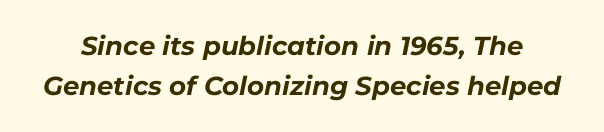
An italicized treatment has been applied to the whole sample. The passage shown has conventional tracking throughout. The gap between lines stays unmarked. On the weight axis this lands at bold, roughly 700. The leading is moderate, giving the passage an even texture.
